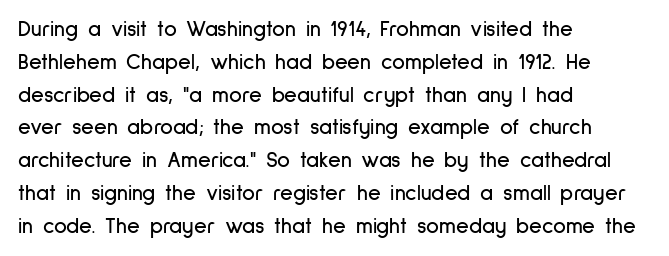
The image shows 22 px text type, upright; set left-aligned, normal line spacing (1.49x), normal letter spacing, not underlined.
